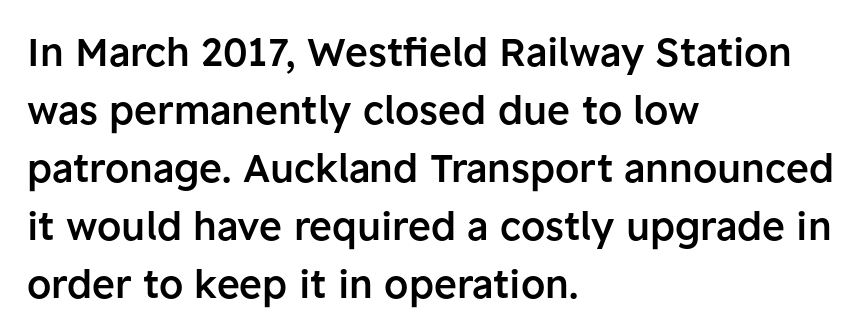
{"serif": "no", "italic": "no", "bold": "semi", "weight": "semibold", "width": "normal", "stroke_contrast": "low", "x_height": "medium", "monospaced": "no", "underline": "no", "align": "left", "line_spacing": "normal", "line_spacing_ratio": 1.49, "letter_spacing": "normal", "letter_spacing_em": 0.0, "glyph_px": 39}
